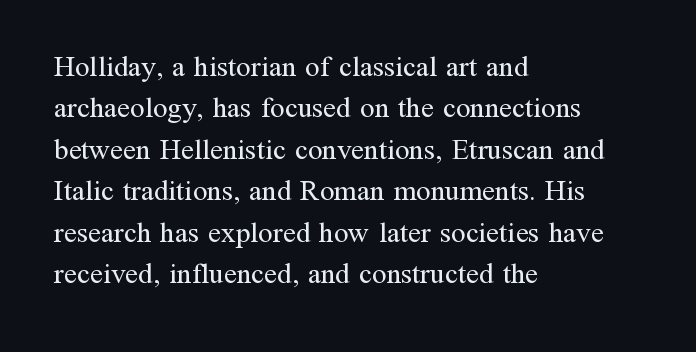
{"serif": "yes", "italic": "no", "bold": "no", "weight": "regular", "width": "normal", "stroke_contrast": "medium", "x_height": "medium", "monospaced": "no", "underline": "no", "align": "left", "line_spacing": "normal", "line_spacing_ratio": 1.43, "letter_spacing": "normal", "letter_spacing_em": 0.0, "glyph_px": 29}
